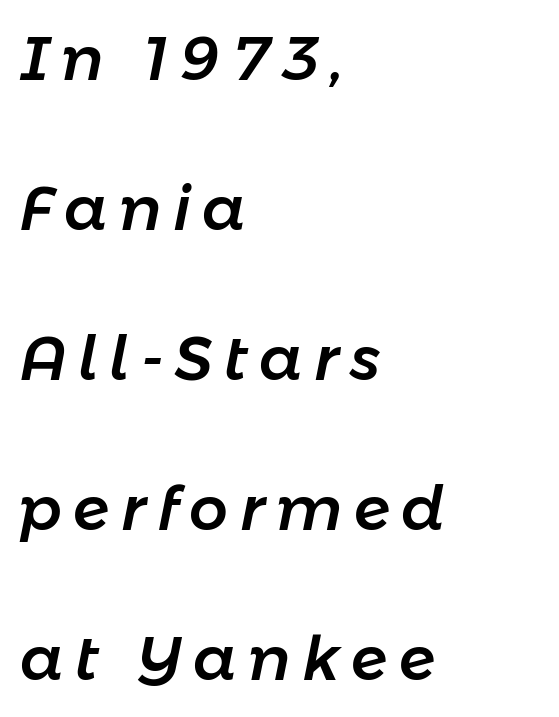
The space beneath each line is pristine and unruled. The face used here is proportionally spaced, like ordinary book or web type. Horizontal alignment here is leftward, the default for most running prose. The lines are spread far apart with generous leading. Italic: yes, the glyphs are oblique.
